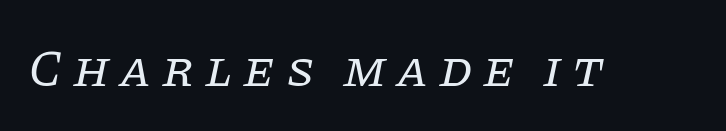
The image shows 52 px regular-weight serif type, italic (leaning right); set unusually wide letter spacing (+0.2 em), not underlined; low stroke contrast and a large x-height.
